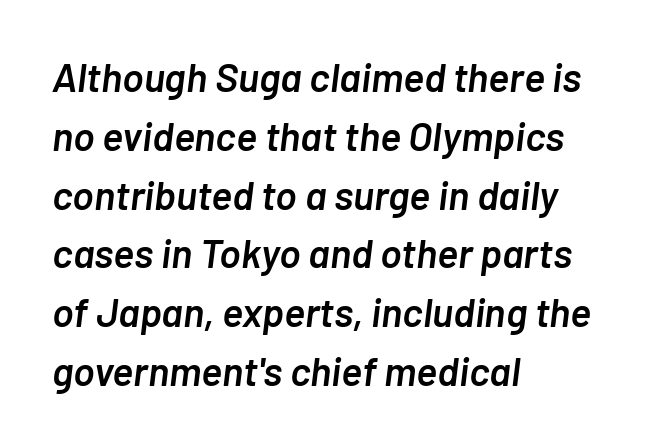
Q: Is the text bold? A: Semi-bold.
Q: Is the text italic (slanted)? A: Yes, it leans right by about 7 degrees.
Q: Is the text underlined? A: No.
Q: How is the paragraph aligned? A: Left-aligned.
Q: Is the spacing between letters normal or unusually wide? A: Normal.
Q: Is the spacing between lines tight, normal or loose? A: Normal.
Q: Width (condensed, normal, or wide)? A: Normal.
Q: Stroke contrast? A: Low.
Q: x-height? A: Medium.
Q: Monospaced? A: No.
